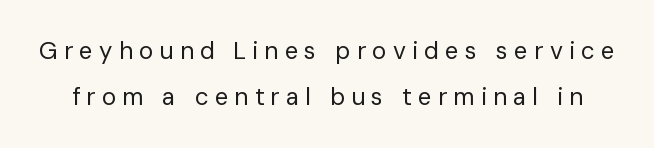
Q: Is the text bold? A: No.
Q: Is the text italic (slanted)? A: No, it is upright.
Q: Is the text underlined? A: No.
Q: Is the spacing between letters normal or unusually wide? A: Unusually wide.
Q: Is the spacing between lines tight, normal or loose? A: Loose.
